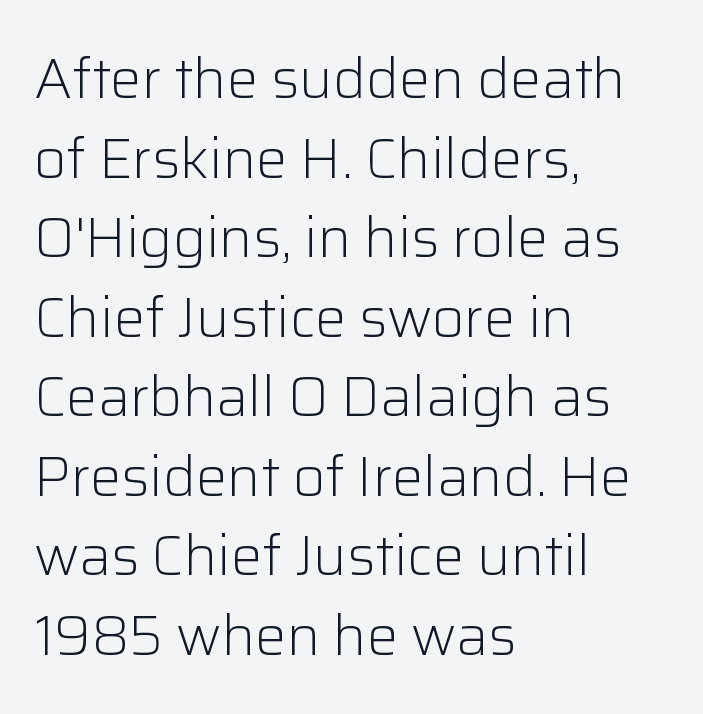
Q: Is the text bold? A: No.
Q: Is the text italic (slanted)? A: No, it is upright.
Q: Is the typeface a serif or a sans-serif typeface? A: Sans-serif.
Q: Is the text underlined? A: No.
Q: How is the paragraph aligned? A: Left-aligned.
Q: Is the spacing between letters normal or unusually wide? A: Normal.
Q: Is the spacing between lines tight, normal or loose? A: Normal.
Q: Width (condensed, normal, or wide)? A: Normal.
Q: Stroke contrast? A: Low.
Q: x-height? A: Medium.
Q: Monospaced? A: No.
